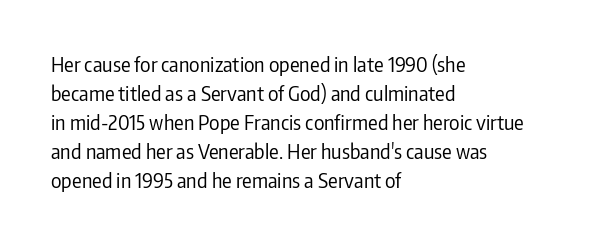
{"italic": "no", "bold": "no", "underline": "no", "align": "left", "line_spacing": "normal", "line_spacing_ratio": 1.45, "letter_spacing": "normal", "letter_spacing_em": 0.0, "glyph_px": 20}
